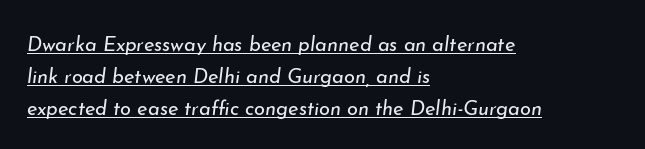
{"italic": "yes", "lean": "right", "slant_degrees": 7, "bold": "no", "underline": "yes", "align": "left", "line_spacing": "normal", "line_spacing_ratio": 1.59, "letter_spacing": "normal", "letter_spacing_em": 0.0, "glyph_px": 20}
